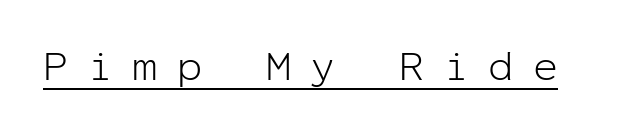
Is the stroke heavy? The answer is a plain regular-or-lighter. The letters march in equal steps, a hallmark of fixed-pitch type. Vertical strokes here are truly vertical. The characters display no serif detailing; their extremities are plain. Looks like someone drew a line under every word here.
